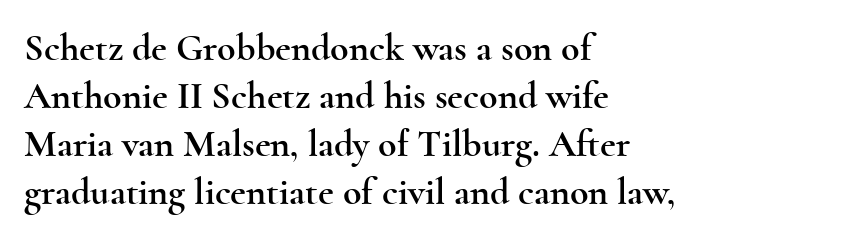
The letters advance in unequal steps, a hallmark of proportional type. The passage shown stacks its lines at a standard gap. This is serif lettering, the kind often seen in printed books. The paragraph shown leans on its left margin.
